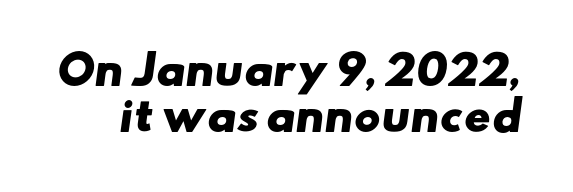
{"serif": "no", "bold": "yes", "weight": "heavy", "width": "wide", "stroke_contrast": "low", "x_height": "small", "monospaced": "no", "underline": "no", "line_spacing": "tight", "line_spacing_ratio": 1.15, "letter_spacing": "normal", "letter_spacing_em": 0.0, "glyph_px": 40}
